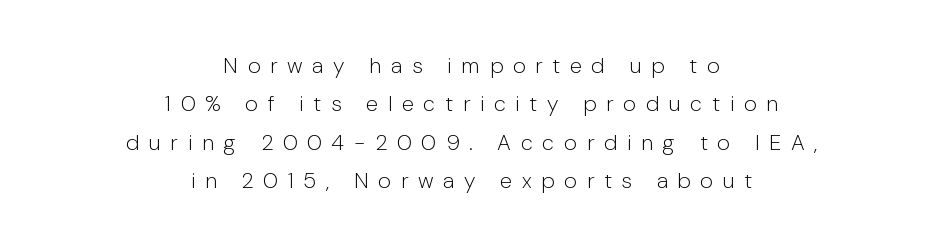
The rendering positions every line midway between the sides. No chunkiness to these letters — they're not bold. Ordinary non-slanted type is in use. These lines have a slow, spaced-out rhythm from letter to letter. Letters rest on an invisible, unmarked baseline.
